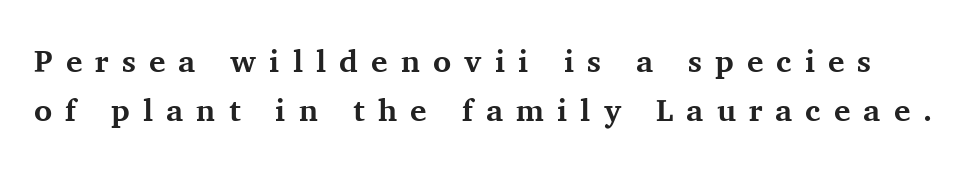
The image shows 31 px bold serif type, upright; set normal line spacing (1.57x), unusually wide letter spacing (+0.42 em), not underlined; medium stroke contrast and a medium x-height.
